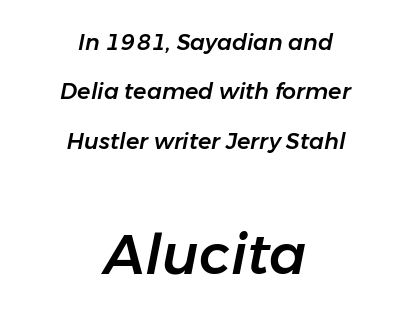
Q: Is the text italic (slanted)? A: Yes, it leans right by about 11 degrees.
Q: Is the text underlined? A: No.
Q: How is the paragraph aligned? A: Centered.
Q: Is the spacing between letters normal or unusually wide? A: Normal.
Q: Is the spacing between lines tight, normal or loose? A: Loose.
Q: Which block of text is set in a larger size, the first (top) or the second (bottom)? A: The second (bottom) one.
Q: Width (condensed, normal, or wide)? A: Normal.
Q: Stroke contrast? A: Low.
Q: x-height? A: Medium.
Q: Monospaced? A: No.
